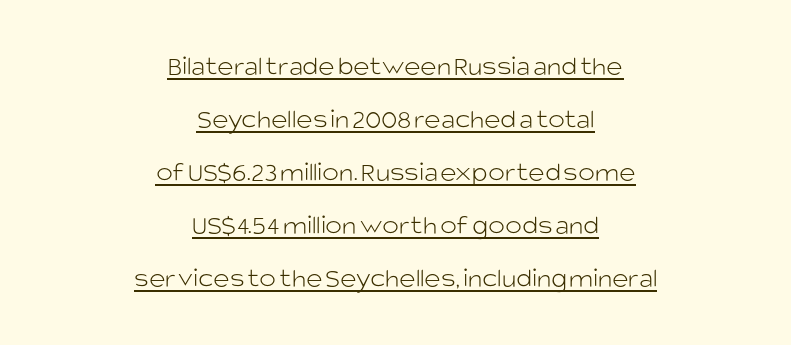
The image shows 28 px light sans-serif type, upright; set centered, line spacing 1.89x, normal letter spacing, underlined; low stroke contrast and a large x-height.
